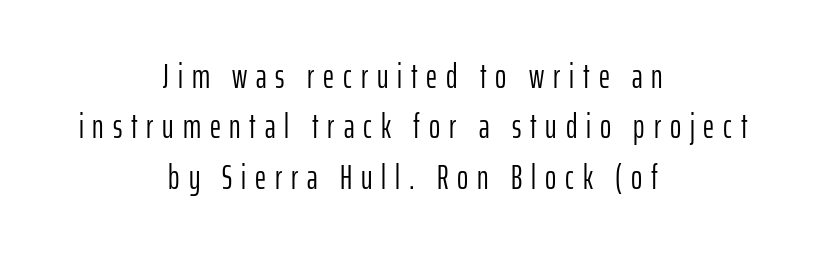
A bare baseline throughout the passage. The type is letterspaced generously, with wide tracking. Heft: none added — not bold. Style check: upright. Do the characters align in a grid? No, the font is proportional. Honestly, the row spacing looks completely unremarkable.
